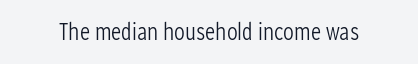
The image shows 24 px text type, upright; set normal letter spacing, not underlined.
